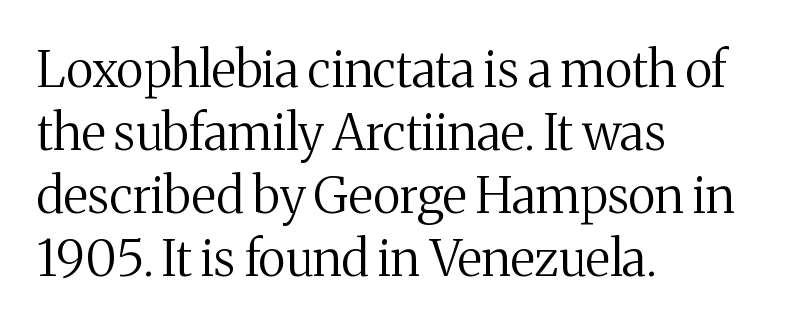
{"serif": "yes", "italic": "no", "bold": "no", "weight": "regular", "width": "normal", "stroke_contrast": "medium", "x_height": "medium", "monospaced": "no", "underline": "no", "align": "left", "line_spacing": "normal", "line_spacing_ratio": 1.26, "letter_spacing": "normal", "letter_spacing_em": 0.0, "glyph_px": 50}
